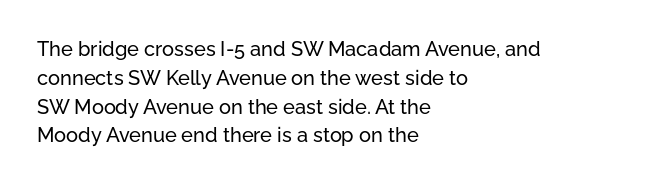
{"italic": "no", "underline": "no", "align": "left", "line_spacing": "normal", "line_spacing_ratio": 1.44, "letter_spacing": "normal", "letter_spacing_em": 0.0, "glyph_px": 20}
